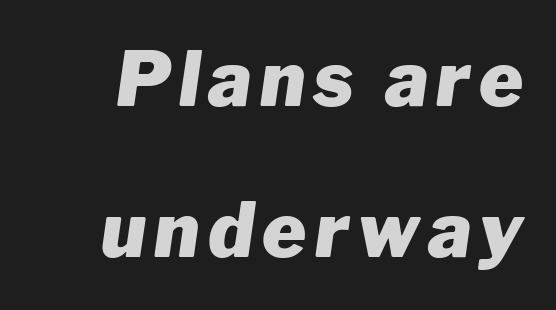
Honestly, there is no underline to notice here at all. The rendering uses natural spacing where letterforms have individual widths. The sample has been set heavy, in full bold. The vertical gap from one line to the next is large. If you drew a line through each stem, it would be angled.
